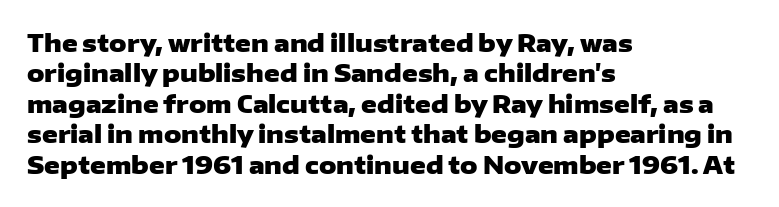
{"italic": "no", "bold": "yes", "underline": "no", "align": "left", "line_spacing": "normal", "line_spacing_ratio": 1.27, "letter_spacing": "normal", "letter_spacing_em": 0.0, "glyph_px": 24}
